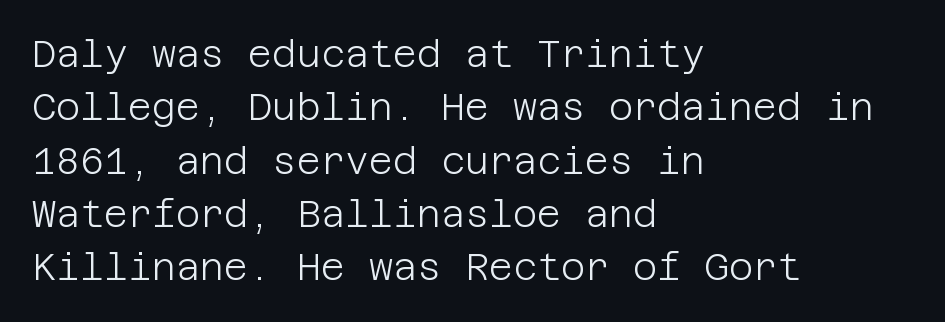
{"serif": "no", "italic": "no", "bold": "no", "weight": "light", "width": "normal", "stroke_contrast": "low", "x_height": "large", "underline": "no", "align": "left", "line_spacing": "normal", "line_spacing_ratio": 1.44, "letter_spacing": "normal", "letter_spacing_em": 0.0, "glyph_px": 37}
